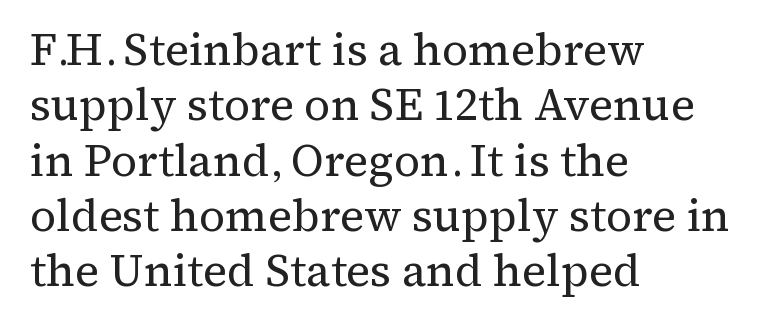
Q: Is the text bold? A: No.
Q: Is the text italic (slanted)? A: No, it is upright.
Q: Is the typeface a serif or a sans-serif typeface? A: Serif.
Q: Is the text underlined? A: No.
Q: How is the paragraph aligned? A: Left-aligned.
Q: Is the spacing between letters normal or unusually wide? A: Normal.
Q: Width (condensed, normal, or wide)? A: Normal.
Q: Stroke contrast? A: Medium.
Q: x-height? A: Medium.
Q: Monospaced? A: No.
